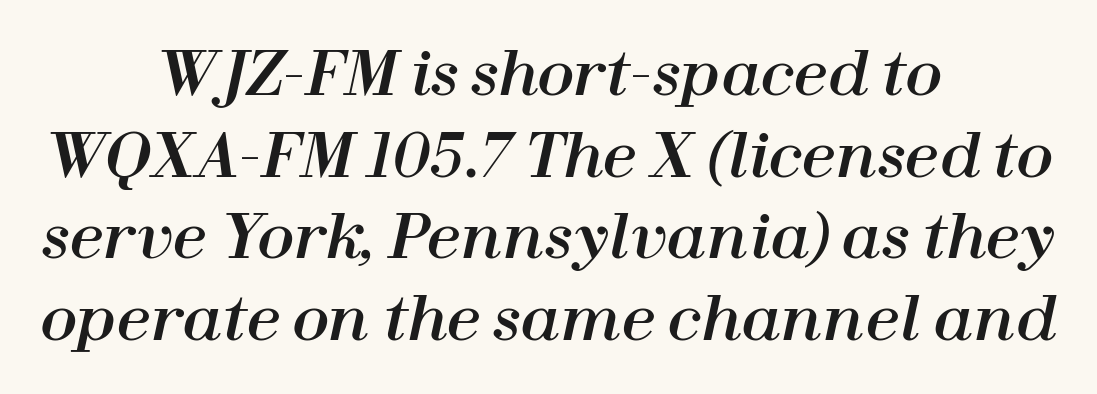
The image shows 61 px text type, italic (leaning right); set centered, normal line spacing (1.34x), normal letter spacing, not underlined; high stroke contrast and a medium x-height.
